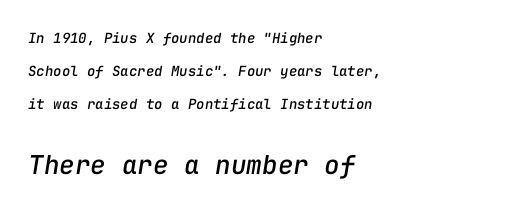
You can tell it's italic because the verticals aren't actually vertical. The designer gave the closing block more size than the opening block. The compositor pushed each line to the left boundary. A typesetter would call this leading open, well beyond the default.
